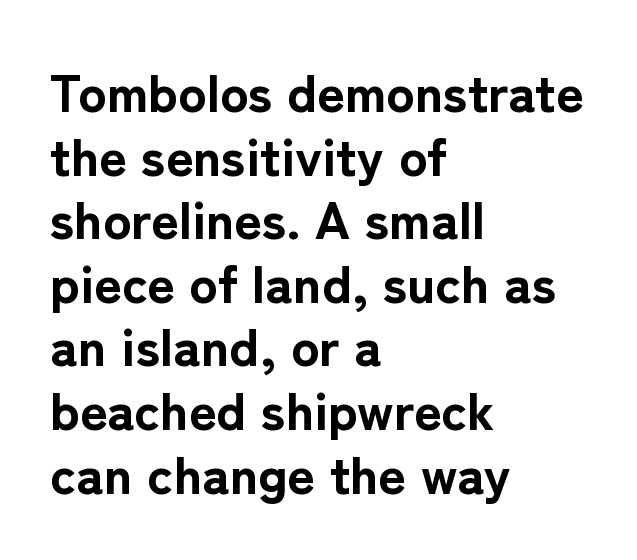
{"serif": "no", "italic": "no", "bold": "yes", "weight": "bold", "width": "normal", "stroke_contrast": "low", "x_height": "medium", "monospaced": "no", "underline": "no", "align": "left", "line_spacing_ratio": 1.2, "letter_spacing": "normal", "letter_spacing_em": 0.0, "glyph_px": 53}
